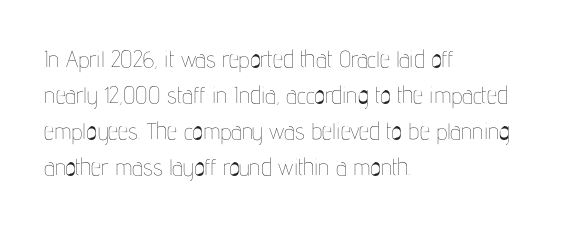
Q: Is the text bold? A: No.
Q: Is the text italic (slanted)? A: No, it is upright.
Q: Is the text underlined? A: No.
Q: How is the paragraph aligned? A: Left-aligned.
Q: Is the spacing between letters normal or unusually wide? A: Normal.
Q: Is the spacing between lines tight, normal or loose? A: Normal.
